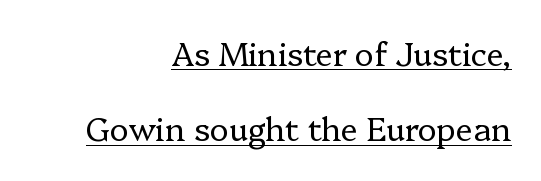
Q: Is the text bold? A: No.
Q: Is the text italic (slanted)? A: No, it is upright.
Q: Is the typeface a serif or a sans-serif typeface? A: Serif.
Q: Is the text underlined? A: Yes.
Q: How is the paragraph aligned? A: Right-aligned.
Q: Is the spacing between letters normal or unusually wide? A: Normal.
Q: Is the spacing between lines tight, normal or loose? A: Loose.
Q: Width (condensed, normal, or wide)? A: Normal.
Q: Stroke contrast? A: Low.
Q: x-height? A: Medium.
Q: Monospaced? A: No.
